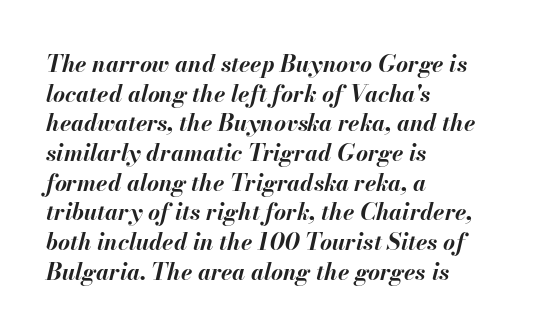
The image shows 23 px bold type, italic (leaning right); set left-aligned, normal line spacing (1.29x), normal letter spacing, not underlined.
